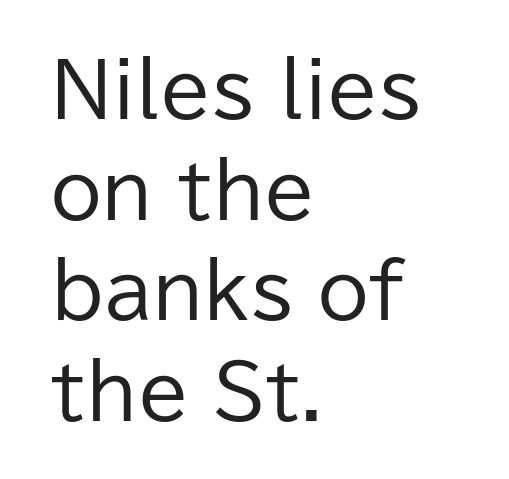
Q: Is the text bold? A: No.
Q: Is the text italic (slanted)? A: No, it is upright.
Q: Is the typeface a serif or a sans-serif typeface? A: Sans-serif.
Q: Is the text underlined? A: No.
Q: How is the paragraph aligned? A: Left-aligned.
Q: Is the spacing between letters normal or unusually wide? A: Normal.
Q: Is the spacing between lines tight, normal or loose? A: Normal.
Q: Width (condensed, normal, or wide)? A: Normal.
Q: Stroke contrast? A: Low.
Q: x-height? A: Medium.
Q: Monospaced? A: No.
